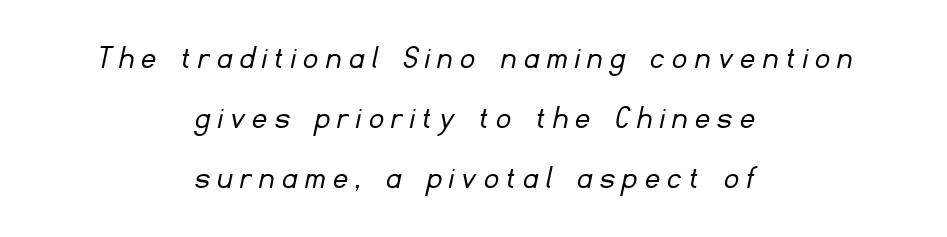
In terms of letterform style, serifs are entirely absent. Here the designer chose a conventional face with non-uniform glyph widths. The compositor balanced each line on the midline. Display-style spreading of the glyphs; the letterfit is very open. Honestly, there is no underline to notice here at all.
